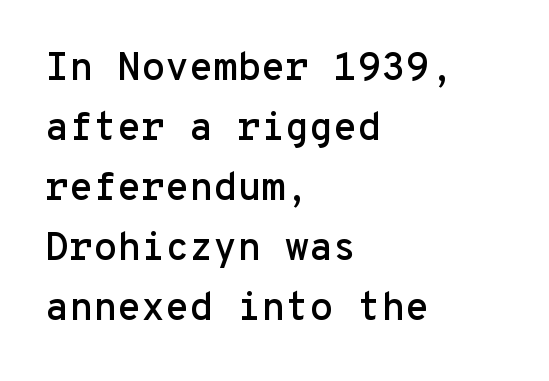
No word sits above an underline. Vertically, the passage feels balanced, rows spaced as you'd expect. Inter-character spacing is left at the font's built-in metrics. To sum up the face: it is a sans, with no serifs. The lines are quadded left.
